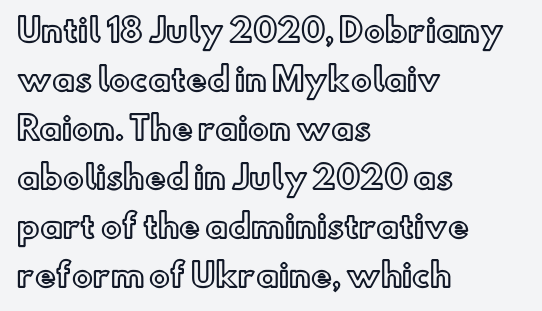
The type is set solid horizontally, with unmodified tracking. You could not count columns in this text — the font is proportionally spaced. Quick note: underline off. The passage shown stacks its lines at a standard gap.
